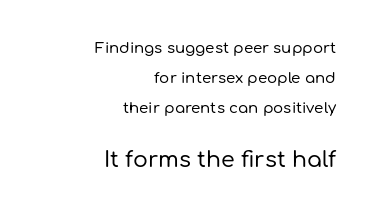
The image shows 22 px text type, upright; set right-aligned, loose line spacing (2.0x), normal letter spacing, not underlined; the second (bottom) block is 1.47x larger.
